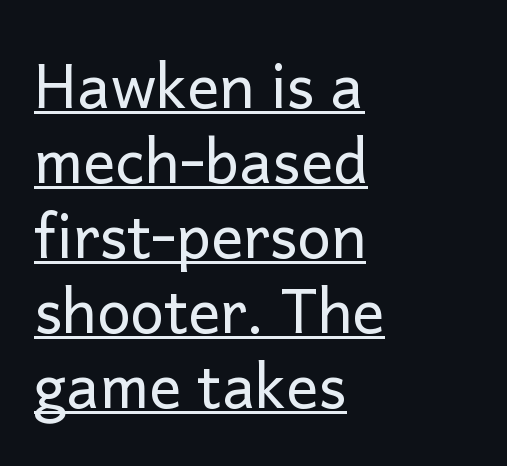
Weight: in the light-to-regular range. Look at the tracking — it's just the regular setting, nothing added. You can see a thin bar hugging the bottom of the glyphs. A typesetter would call this leading conventional body-copy spacing. Stroke terminals: plain, sans-serif.
